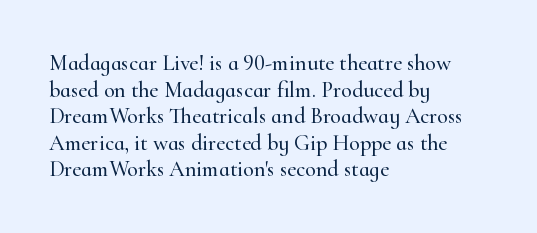
A student would call this left alignment; a typographer would say flush left, rag right. Nobody touched the tracking dial on this one. Tall strokes in this sample are plumb rather than angled. Descenders are the only things crossing below the line.
